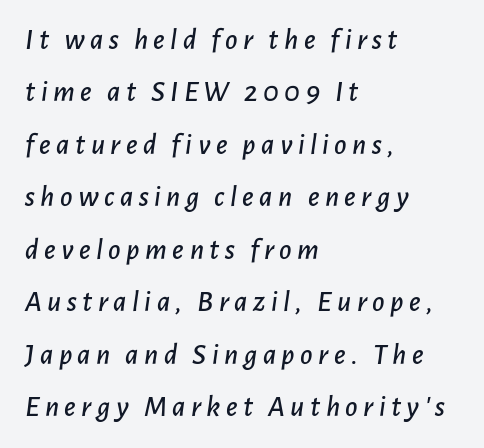
The image shows 30 px text type, italic (leaning right); set left-aligned, line spacing 1.75x, not underlined; low stroke contrast and a medium x-height.
